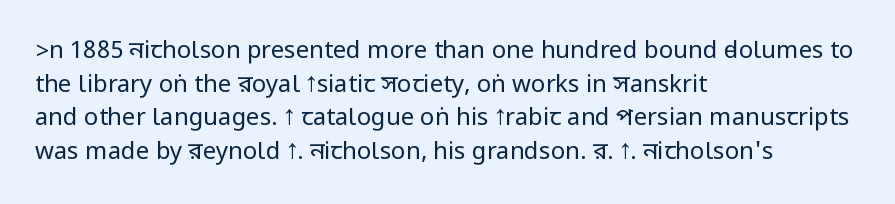
Does the copy run flush right? No — it runs flush left. Does extra space separate the letters? No, they use regular spacing. The letters look calm and open, with moderate or lighter stems. Beneath every word, the page is bare. Normally led — the rows are evenly, conventionally spaced.
